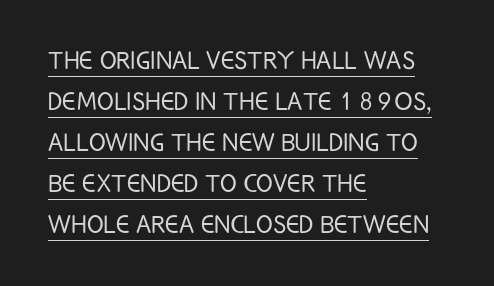
Q: Is the text bold? A: No.
Q: Is the text italic (slanted)? A: No, it is upright.
Q: Is the typeface a serif or a sans-serif typeface? A: Sans-serif.
Q: Is the text underlined? A: Yes.
Q: How is the paragraph aligned? A: Left-aligned.
Q: Is the spacing between letters normal or unusually wide? A: Normal.
Q: Is the spacing between lines tight, normal or loose? A: Normal.
Q: Width (condensed, normal, or wide)? A: Condensed.
Q: Stroke contrast? A: Low.
Q: x-height? A: Large.
Q: Monospaced? A: No.
